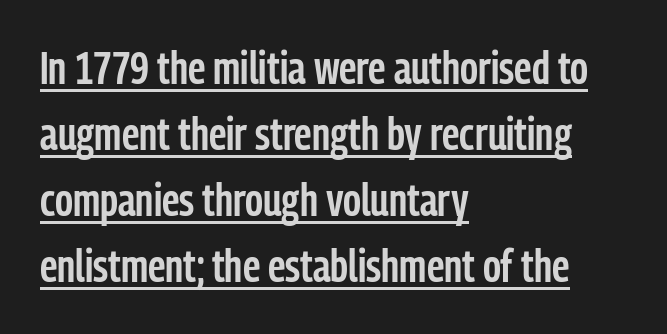
The lines in this sample share a left origin and differ only in where they stop. Observe the ordinary spacing: letters are neighbours, not strangers. I'd describe the lettering as semibold — firm but not a full bold. Ascenders rise straight up at ninety degrees.
